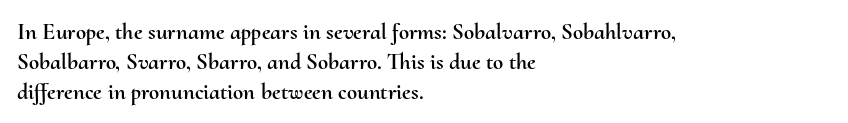
Q: Is the text italic (slanted)? A: No, it is upright.
Q: Is the text underlined? A: No.
Q: How is the paragraph aligned? A: Left-aligned.
Q: Is the spacing between letters normal or unusually wide? A: Normal.
Q: Is the spacing between lines tight, normal or loose? A: Normal.
